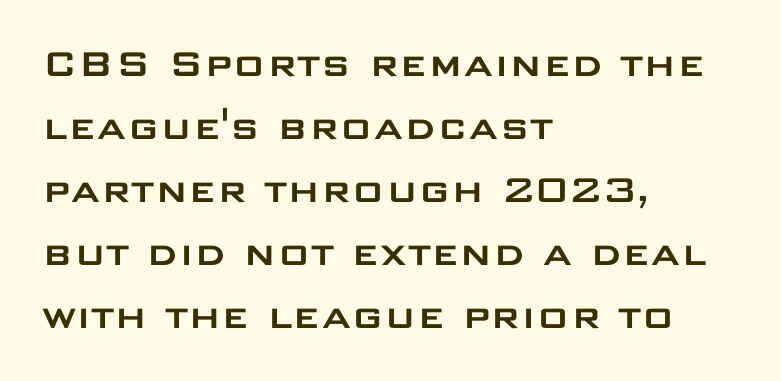
The image shows 44 px wide sans-serif type, upright; set left-aligned, normal line spacing (1.43x), normal letter spacing, not underlined; low stroke contrast and a large x-height.
